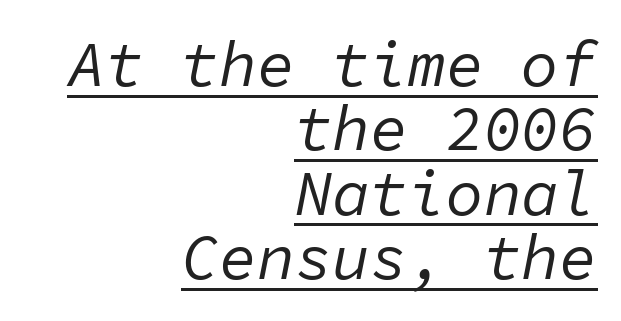
{"italic": "yes", "lean": "right", "slant_degrees": 11, "bold": "no", "weight": "regular", "width": "normal", "stroke_contrast": "low", "x_height": "medium", "monospaced": "yes", "underline": "yes", "align": "right", "line_spacing": "tight", "line_spacing_ratio": 1.02, "letter_spacing": "normal", "letter_spacing_em": 0.0, "glyph_px": 63}
